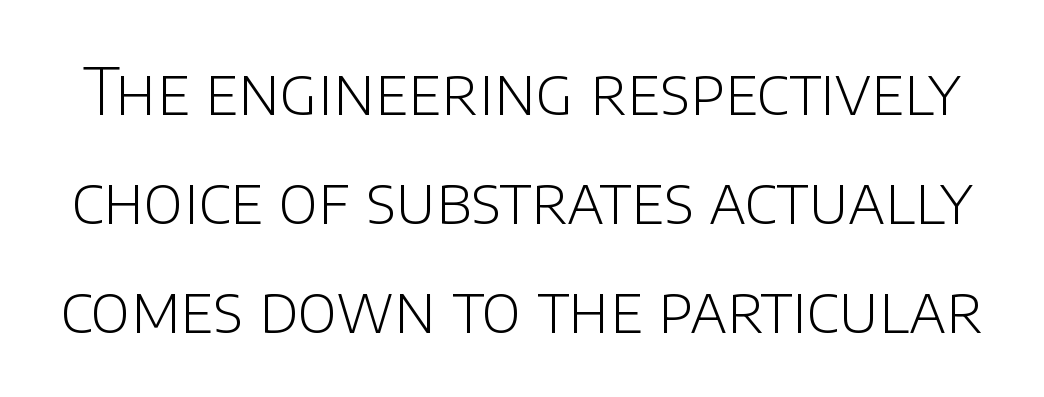
The image shows 65 px light sans-serif type, upright; set normal line spacing (1.68x), normal letter spacing, not underlined; low stroke contrast and a large x-height.
